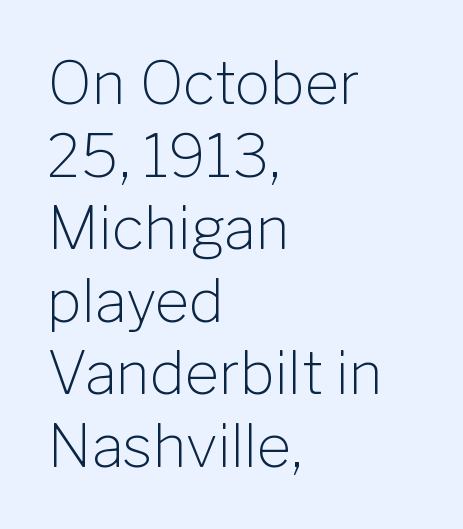
The image shows 59 px light sans-serif type, upright; set left-aligned, line spacing 1.23x, normal letter spacing, not underlined; low stroke contrast and a medium x-height.
